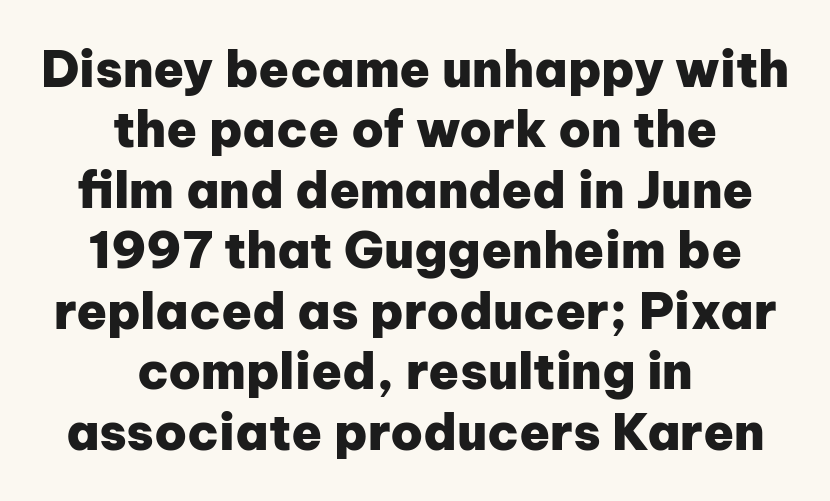
The image shows 50 px heavy sans-serif type, upright; set centered, line spacing 1.21x, normal letter spacing, not underlined; low stroke contrast and a medium x-height.
